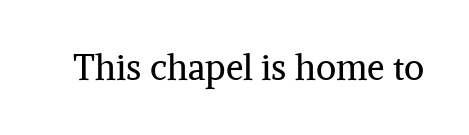
Letters have the restrained weight of plain body copy at most. Bare-footed words on every line. Standard letterfit; no display-style spreading of the glyphs. Do the characters align in a grid? No, the font is proportional. If you drew a line through each stem, it would be perfectly vertical. Serifs: yes, visible at the terminals of the letterforms.
